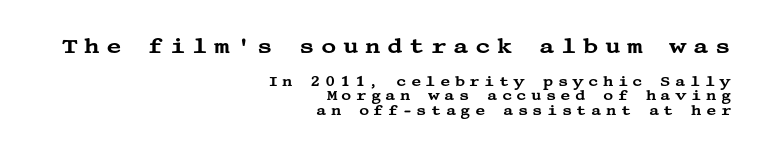
Q: Is the text italic (slanted)? A: No, it is upright.
Q: Is the text underlined? A: No.
Q: How is the paragraph aligned? A: Right-aligned.
Q: Is the spacing between letters normal or unusually wide? A: Unusually wide.
Q: Is the spacing between lines tight, normal or loose? A: Tight.
Q: Which block of text is set in a larger size, the first (top) or the second (bottom)? A: The first (top) one.
